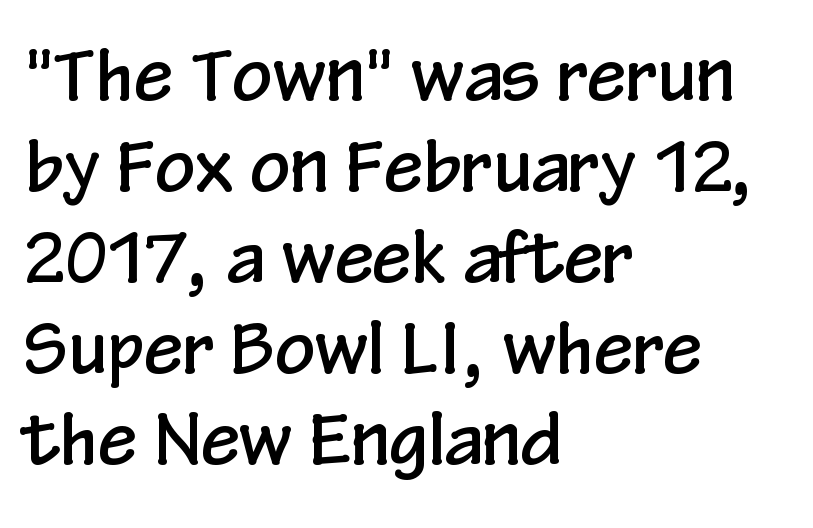
The image shows 70 px condensed sans-serif type, upright; set left-aligned, normal line spacing (1.3x), normal letter spacing, not underlined; low stroke contrast and a medium x-height.
